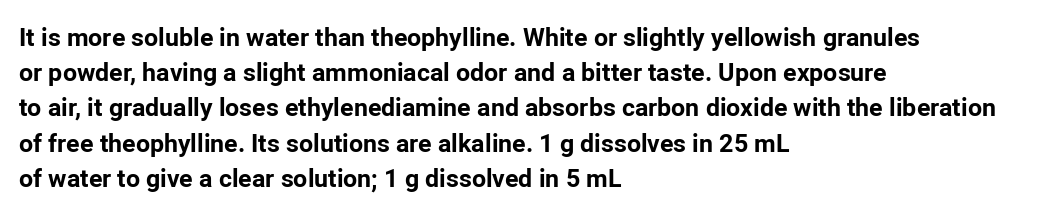
{"italic": "no", "bold": "yes", "underline": "no", "align": "left", "line_spacing": "normal", "line_spacing_ratio": 1.41, "letter_spacing": "normal", "letter_spacing_em": 0.0, "glyph_px": 25}
